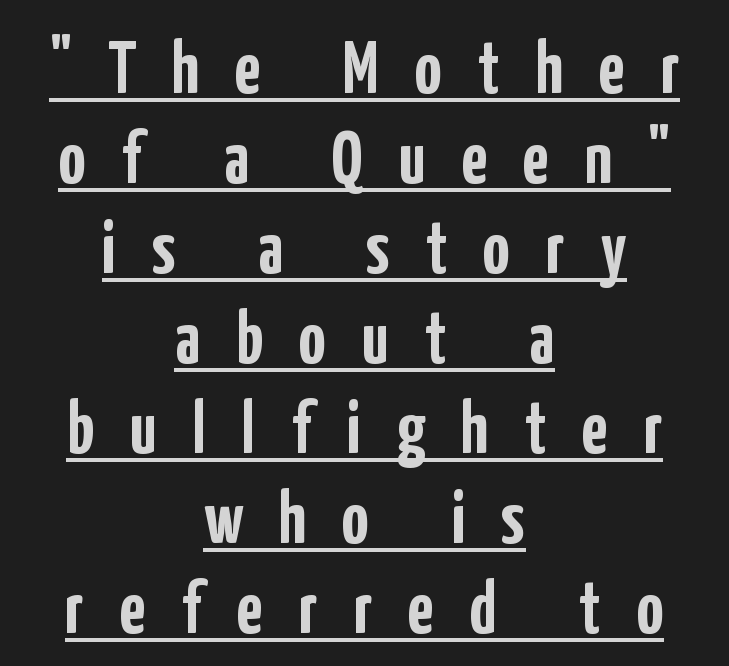
Q: Is the text bold? A: Yes.
Q: Is the text italic (slanted)? A: No, it is upright.
Q: Is the typeface a serif or a sans-serif typeface? A: Sans-serif.
Q: Is the text underlined? A: Yes.
Q: How is the paragraph aligned? A: Centered.
Q: Is the spacing between letters normal or unusually wide? A: Unusually wide.
Q: Width (condensed, normal, or wide)? A: Condensed.
Q: Stroke contrast? A: Low.
Q: x-height? A: Medium.
Q: Monospaced? A: No.
